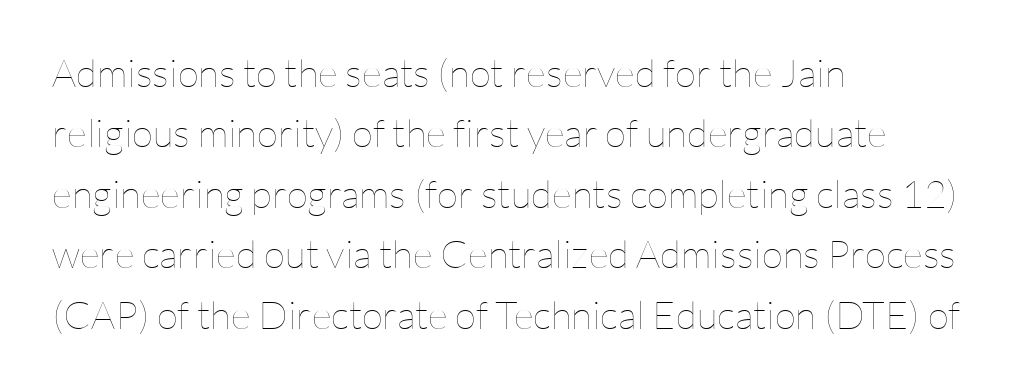
The image shows 39 px thin type, upright; set left-aligned, normal line spacing (1.55x), normal letter spacing, not underlined; low stroke contrast and a medium x-height.
